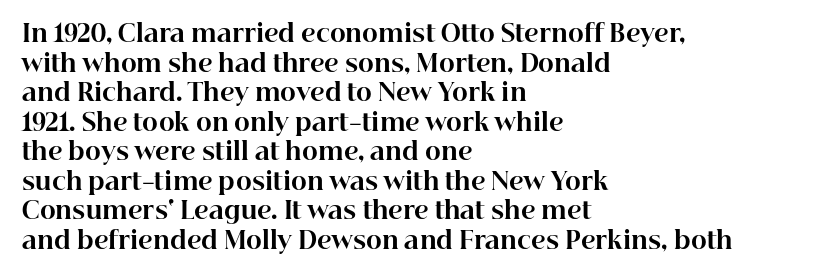
The image shows 24 px bold type, upright; set left-aligned, line spacing 1.23x, normal letter spacing, not underlined.
